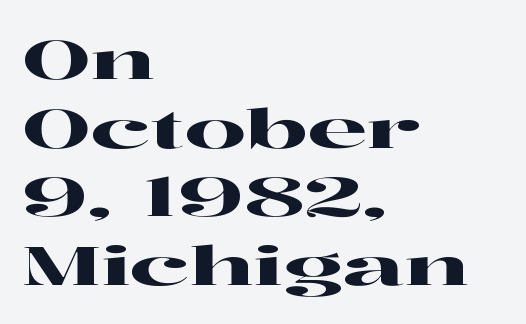
Q: Is the text italic (slanted)? A: No, it is upright.
Q: Is the typeface a serif or a sans-serif typeface? A: Serif.
Q: Is the text underlined? A: No.
Q: How is the paragraph aligned? A: Left-aligned.
Q: Is the spacing between letters normal or unusually wide? A: Normal.
Q: Is the spacing between lines tight, normal or loose? A: Normal.
Q: Width (condensed, normal, or wide)? A: Wide.
Q: Stroke contrast? A: High.
Q: x-height? A: Medium.
Q: Monospaced? A: No.
